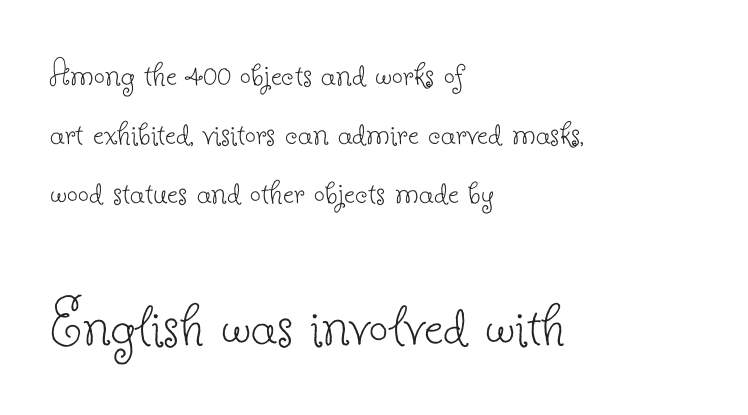
{"serif": "yes", "italic": "no", "bold": "no", "weight": "thin", "width": "normal", "stroke_contrast": "low", "x_height": "small", "monospaced": "no", "underline": "no", "align": "left", "line_spacing": "normal", "line_spacing_ratio": 1.51, "letter_spacing": "normal", "letter_spacing_em": 0.0, "larger_block": "second", "size_ratio": 1.77, "glyph_px": 69}
